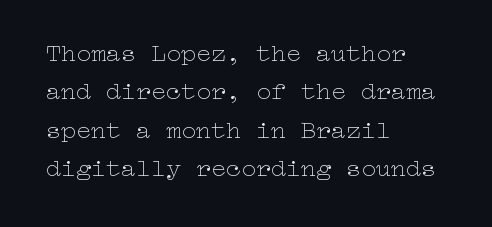
This sample uses an upright cut, with every glyph sitting square on the baseline. The string is rendered with underlining switched off. Tracking value appears to be zero — textbook default spacing. The lines in this sample share a left origin and differ only in where they stop. Vertical spacing — default.
